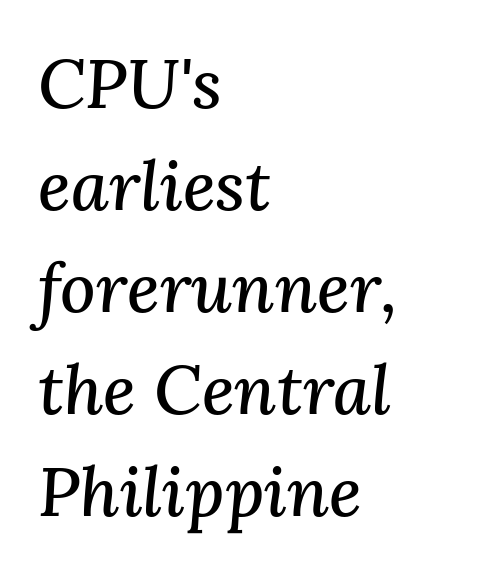
The specimen reads as italic at a glance. This sample keeps an unexceptional amount of space between lines. Leftover space on each line is placed entirely after the last word. Note the varied advance widths — an 'i' is clearly narrower than an 'm'.
